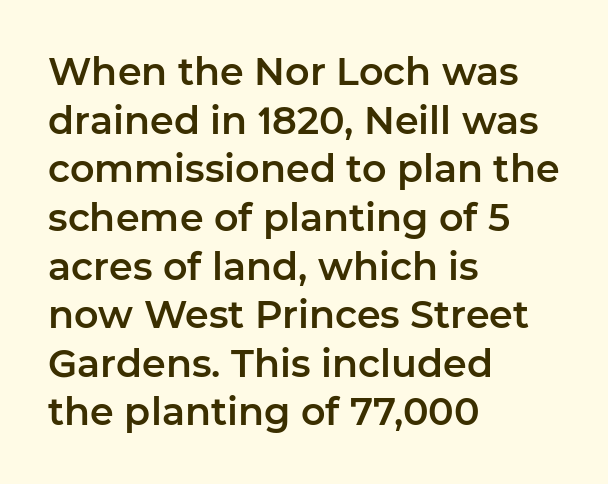
Check the space under the baseline: it is left empty. A typesetter would mark this as roman, not italic. Summary of vertical rhythm: regular, with standard interline spacing. In CSS terms this would be text-align: left. Observe the ordinary spacing: letters are neighbours, not strangers.
